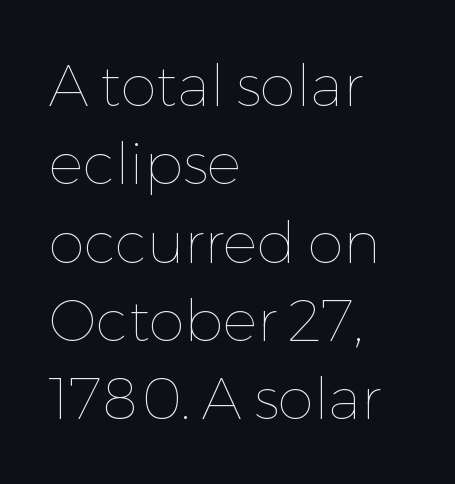
{"italic": "no", "bold": "no", "weight": "thin", "width": "normal", "stroke_contrast": "low", "x_height": "medium", "monospaced": "no", "underline": "no", "align": "left", "line_spacing": "normal", "line_spacing_ratio": 1.35, "letter_spacing": "normal", "letter_spacing_em": 0.0, "glyph_px": 58}
